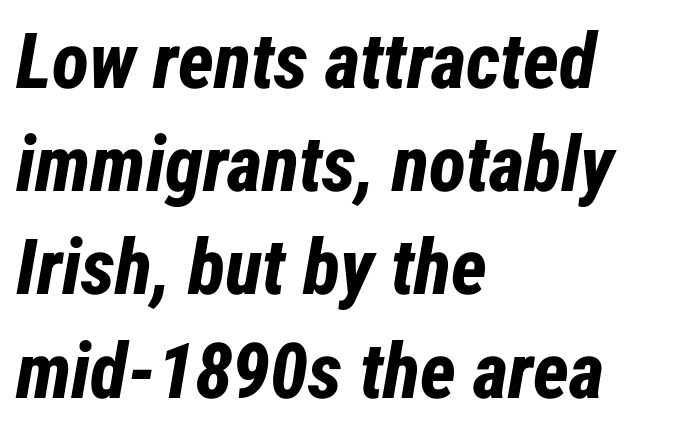
{"italic": "yes", "lean": "right", "slant_degrees": 12, "bold": "yes", "weight": "bold", "width": "condensed", "stroke_contrast": "low", "x_height": "medium", "monospaced": "no", "underline": "no", "align": "left", "line_spacing": "normal", "line_spacing_ratio": 1.34, "letter_spacing": "normal", "letter_spacing_em": 0.0, "glyph_px": 77}
